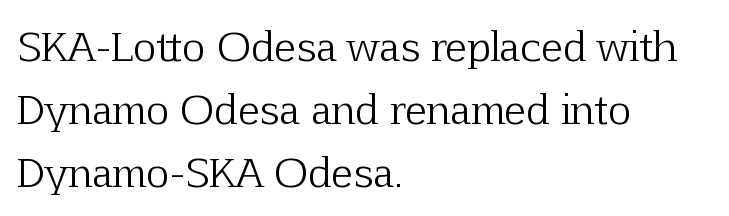
{"serif": "yes", "italic": "no", "bold": "no", "weight": "light", "width": "normal", "stroke_contrast": "low", "x_height": "medium", "monospaced": "no", "underline": "no", "align": "left", "line_spacing": "normal", "line_spacing_ratio": 1.58, "letter_spacing": "normal", "letter_spacing_em": 0.0, "glyph_px": 40}
